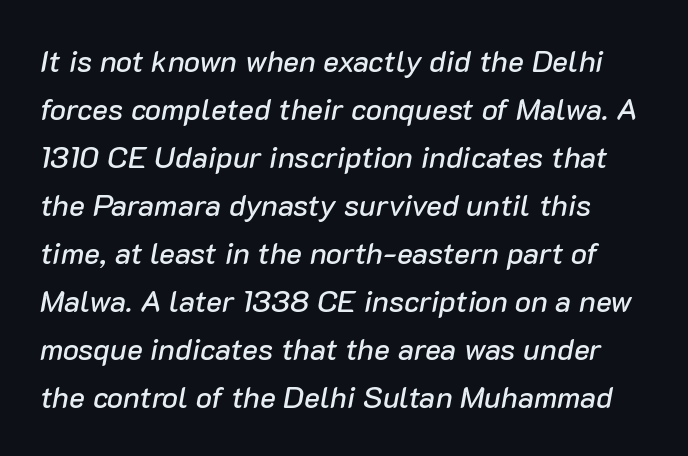
{"italic": "yes", "lean": "right", "slant_degrees": 10, "width": "normal", "stroke_contrast": "low", "x_height": "medium", "monospaced": "no", "underline": "no", "line_spacing": "normal", "line_spacing_ratio": 1.6, "letter_spacing": "normal", "letter_spacing_em": 0.0, "glyph_px": 30}
